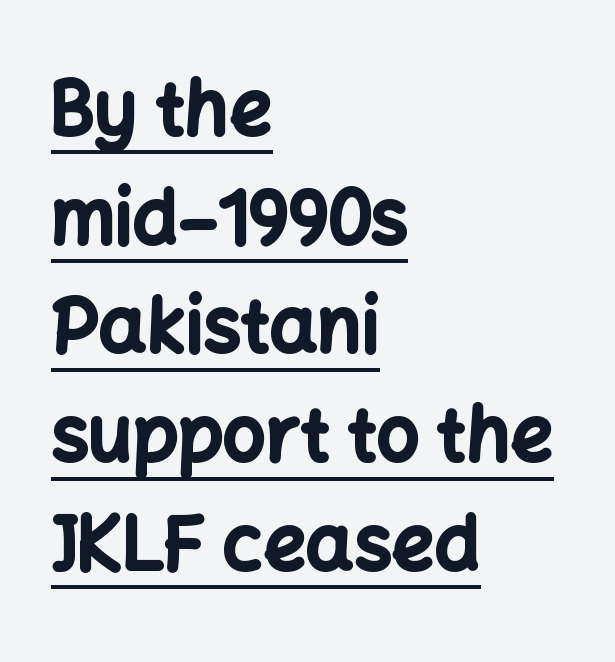
The image shows 75 px bold sans-serif type, upright; set left-aligned, normal line spacing (1.45x), normal letter spacing, underlined; low stroke contrast and a medium x-height.
